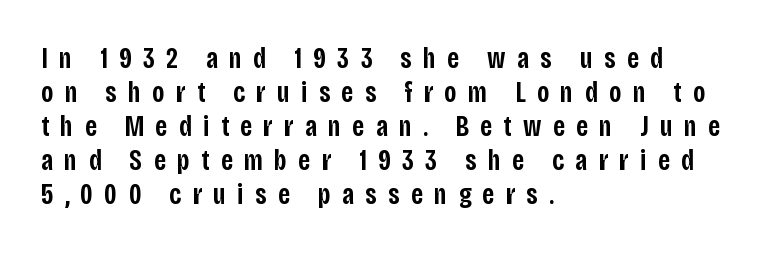
Q: Is the text bold? A: Semi-bold.
Q: Is the text italic (slanted)? A: No, it is upright.
Q: Is the typeface a serif or a sans-serif typeface? A: Sans-serif.
Q: Is the text underlined? A: No.
Q: How is the paragraph aligned? A: Left-aligned.
Q: Is the spacing between letters normal or unusually wide? A: Unusually wide.
Q: Width (condensed, normal, or wide)? A: Condensed.
Q: Stroke contrast? A: Low.
Q: x-height? A: Large.
Q: Monospaced? A: No.
